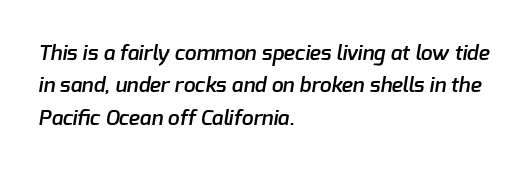
This rendering uses left alignment, leaving the right contour irregular. If you measured baseline to baseline, you'd find a middling distance. Decoration check: the copy has no underline. How are the letters spaced? Ordinarily, with no added tracking. This is the in-between weight designers call semibold or demi.
